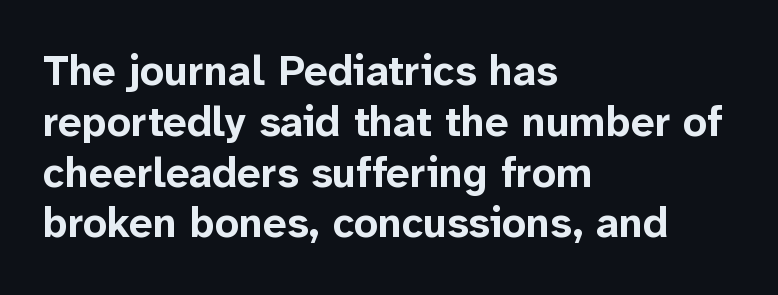
Q: Is the text bold? A: Yes.
Q: Is the text italic (slanted)? A: No, it is upright.
Q: Is the typeface a serif or a sans-serif typeface? A: Sans-serif.
Q: Is the text underlined? A: No.
Q: How is the paragraph aligned? A: Left-aligned.
Q: Is the spacing between letters normal or unusually wide? A: Normal.
Q: Width (condensed, normal, or wide)? A: Normal.
Q: Stroke contrast? A: Low.
Q: x-height? A: Medium.
Q: Monospaced? A: No.
